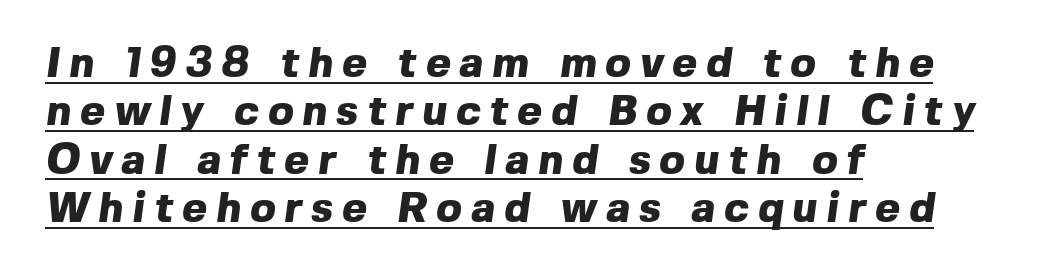
Q: Is the text bold? A: Yes.
Q: Is the typeface a serif or a sans-serif typeface? A: Sans-serif.
Q: Is the text underlined? A: Yes.
Q: How is the paragraph aligned? A: Left-aligned.
Q: Is the spacing between letters normal or unusually wide? A: Unusually wide.
Q: Is the spacing between lines tight, normal or loose? A: Tight.
Q: Width (condensed, normal, or wide)? A: Normal.
Q: x-height? A: Medium.
Q: Monospaced? A: No.
